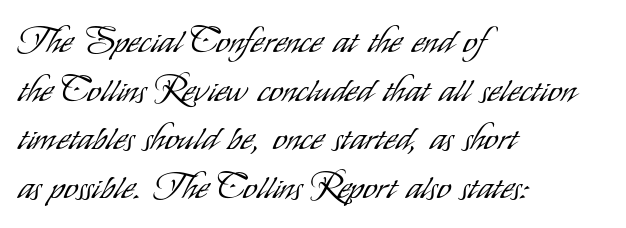
Think standard paragraph weight, or any step lighter than that. Just letters on the line, the space beneath them empty. Classification — sans serif. This sample keeps an unexceptional amount of space between lines. This rendering leaves character spacing at its baseline value.
